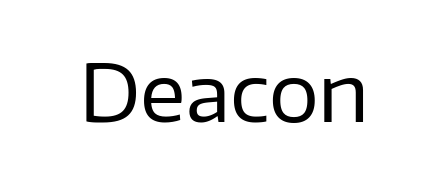
The image shows 79 px regular-weight sans-serif type, upright; set normal letter spacing, not underlined; low stroke contrast and a medium x-height.
